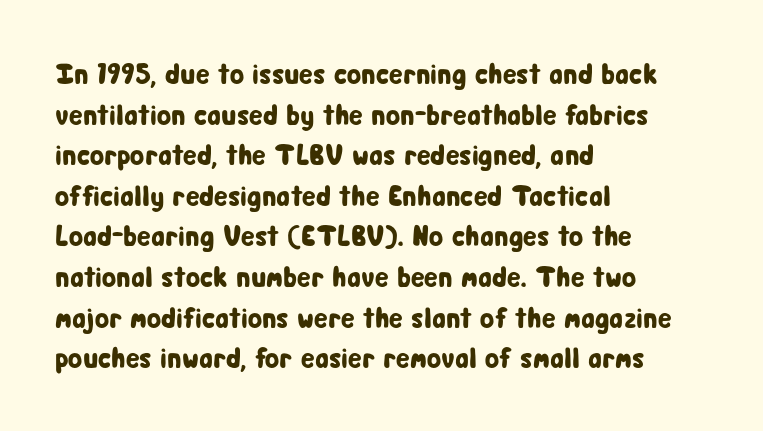
Q: Is the text italic (slanted)? A: No, it is upright.
Q: Is the typeface a serif or a sans-serif typeface? A: Sans-serif.
Q: Is the text underlined? A: No.
Q: How is the paragraph aligned? A: Left-aligned.
Q: Is the spacing between letters normal or unusually wide? A: Normal.
Q: Is the spacing between lines tight, normal or loose? A: Normal.
Q: Width (condensed, normal, or wide)? A: Condensed.
Q: Stroke contrast? A: Low.
Q: x-height? A: Medium.
Q: Monospaced? A: No.
